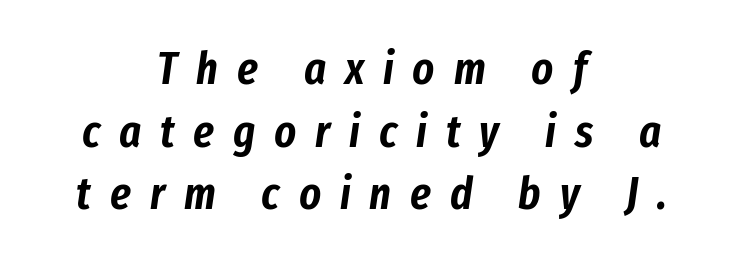
{"italic": "yes", "lean": "right", "slant_degrees": 8, "width": "condensed", "stroke_contrast": "low", "x_height": "medium", "monospaced": "no", "underline": "no", "align": "center", "line_spacing": "normal", "line_spacing_ratio": 1.36, "letter_spacing": "wide", "letter_spacing_em": 0.41, "glyph_px": 46}
